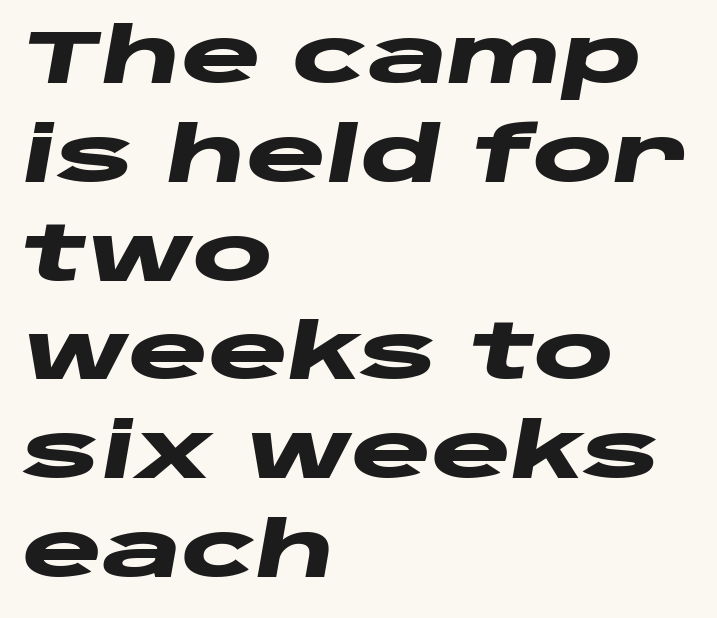
The image shows 76 px heavy, wide type, italic (leaning right); set left-aligned, normal line spacing (1.3x), normal letter spacing, not underlined; low stroke contrast and a large x-height.
